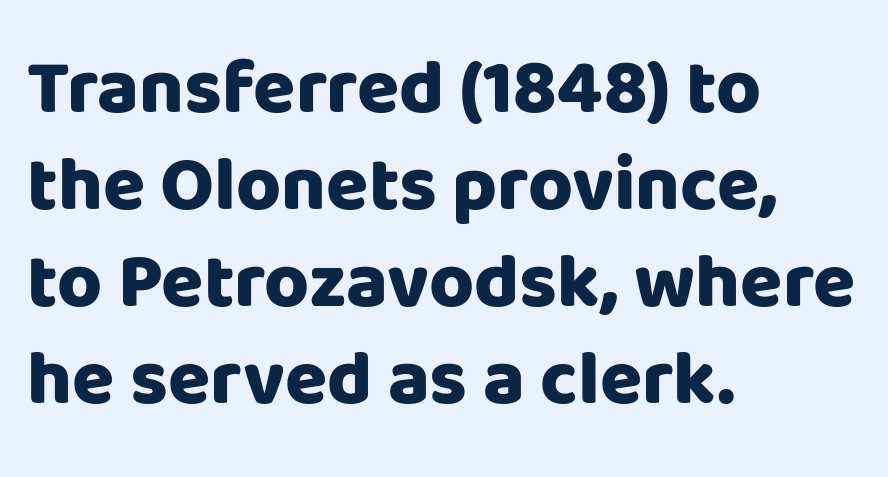
The image shows 77 px heavy sans-serif type, upright; set left-aligned, normal line spacing (1.26x), normal letter spacing, not underlined; low stroke contrast and a large x-height.
